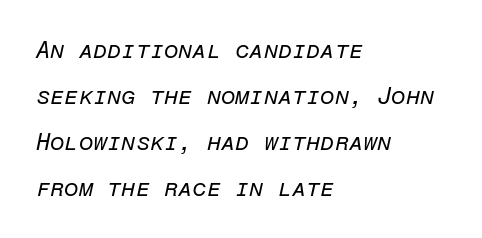
Q: Is the text bold? A: No.
Q: Is the text italic (slanted)? A: Yes, it leans right by about 12 degrees.
Q: Is the text underlined? A: No.
Q: How is the paragraph aligned? A: Left-aligned.
Q: Is the spacing between letters normal or unusually wide? A: Normal.
Q: Is the spacing between lines tight, normal or loose? A: Loose.
